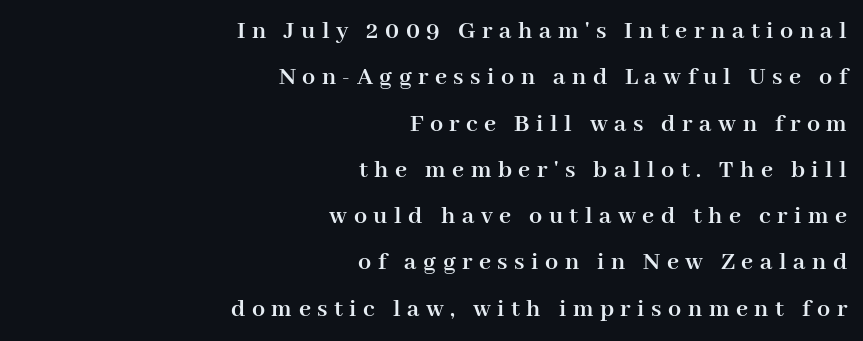
The image shows 26 px bold type, upright; set right-aligned, line spacing 1.78x, unusually wide letter spacing (+0.25 em), not underlined.
